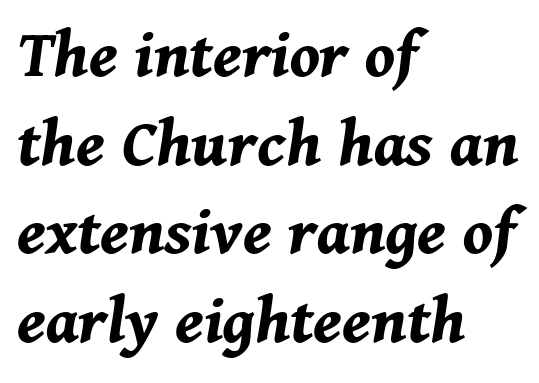
The image shows 71 px bold type, italic (leaning right); set left-aligned, normal line spacing (1.25x), normal letter spacing, not underlined; medium stroke contrast and a medium x-height.
